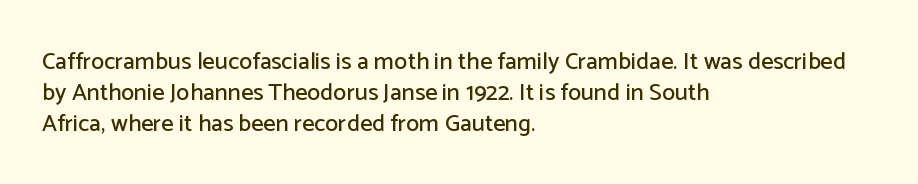
Q: Is the text italic (slanted)? A: No, it is upright.
Q: Is the text underlined? A: No.
Q: How is the paragraph aligned? A: Left-aligned.
Q: Is the spacing between letters normal or unusually wide? A: Normal.
Q: Is the spacing between lines tight, normal or loose? A: Normal.
